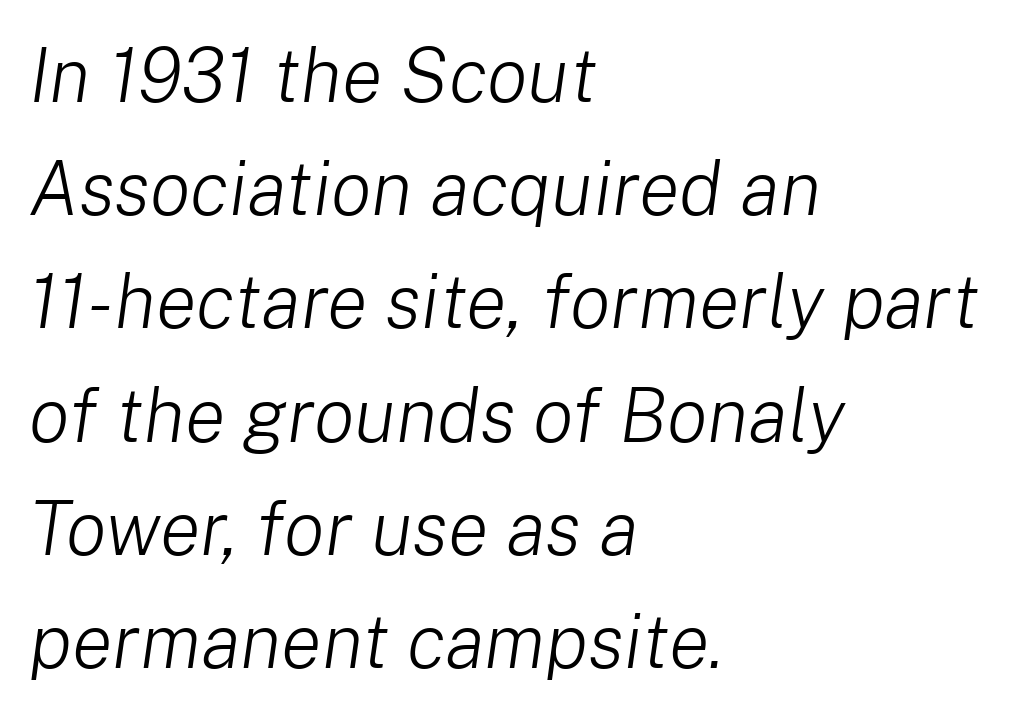
The image shows 76 px light type, italic (leaning right); set left-aligned, normal line spacing (1.49x), normal letter spacing, not underlined; low stroke contrast and a medium x-height.
